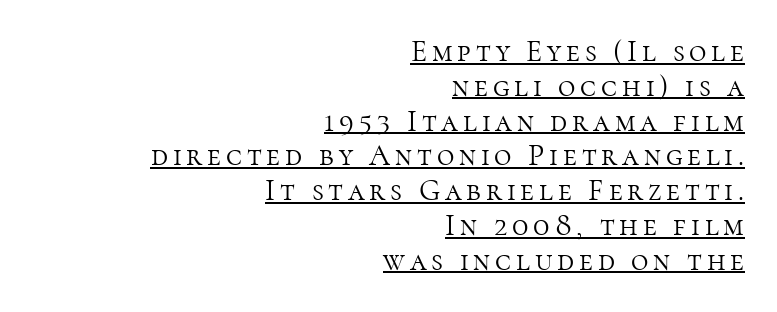
Q: Is the text bold? A: No.
Q: Is the text italic (slanted)? A: No, it is upright.
Q: Is the typeface a serif or a sans-serif typeface? A: Serif.
Q: Is the text underlined? A: Yes.
Q: How is the paragraph aligned? A: Right-aligned.
Q: Width (condensed, normal, or wide)? A: Normal.
Q: Stroke contrast? A: High.
Q: x-height? A: Medium.
Q: Monospaced? A: No.
